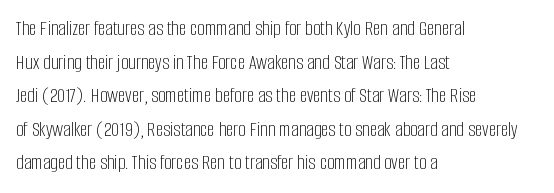
Q: Is the text bold? A: No.
Q: Is the text italic (slanted)? A: No, it is upright.
Q: Is the text underlined? A: No.
Q: How is the paragraph aligned? A: Left-aligned.
Q: Is the spacing between letters normal or unusually wide? A: Normal.
Q: Is the spacing between lines tight, normal or loose? A: Normal.
